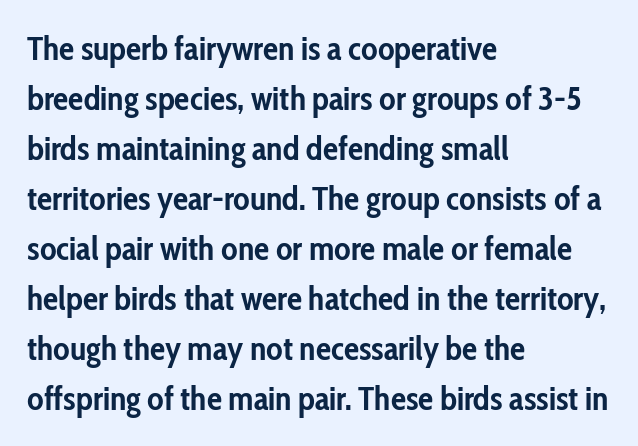
Q: Is the text bold? A: Yes.
Q: Is the text italic (slanted)? A: No, it is upright.
Q: Is the typeface a serif or a sans-serif typeface? A: Sans-serif.
Q: Is the text underlined? A: No.
Q: How is the paragraph aligned? A: Left-aligned.
Q: Is the spacing between letters normal or unusually wide? A: Normal.
Q: Is the spacing between lines tight, normal or loose? A: Normal.
Q: Width (condensed, normal, or wide)? A: Condensed.
Q: Stroke contrast? A: Low.
Q: x-height? A: Medium.
Q: Monospaced? A: No.
